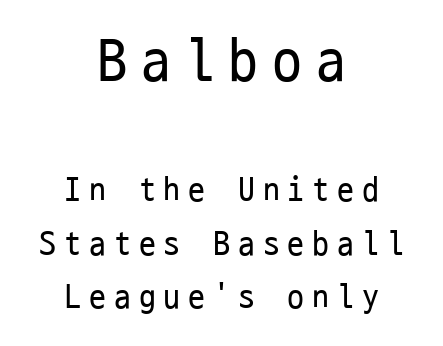
Q: Is the text bold? A: No.
Q: Is the text italic (slanted)? A: No, it is upright.
Q: Is the typeface a serif or a sans-serif typeface? A: Sans-serif.
Q: Is the text underlined? A: No.
Q: How is the paragraph aligned? A: Centered.
Q: Is the spacing between letters normal or unusually wide? A: Unusually wide.
Q: Is the spacing between lines tight, normal or loose? A: Normal.
Q: Which block of text is set in a larger size, the first (top) or the second (bottom)? A: The first (top) one.
Q: Width (condensed, normal, or wide)? A: Condensed.
Q: Stroke contrast? A: Low.
Q: x-height? A: Medium.
Q: Monospaced? A: Yes.
